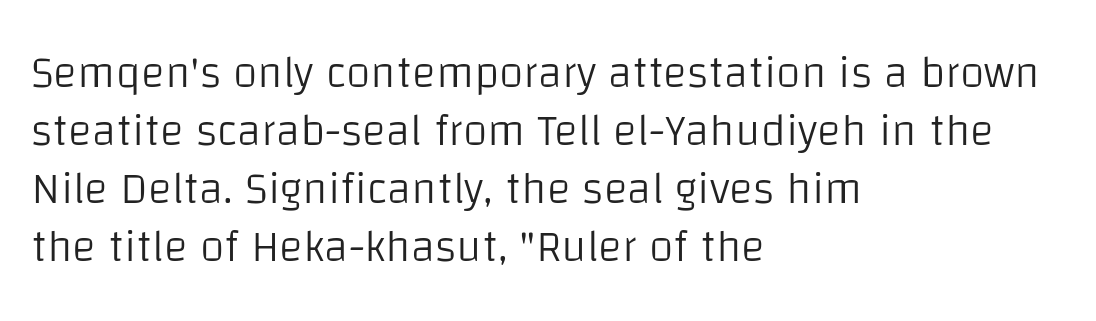
Is this a fixed-width face? No — the glyphs have proportional, varying widths. The letters look calm and open, with moderate or lighter stems. Is the block centered? No — it sits flush against the left margin. The designer left line spacing at the default.
